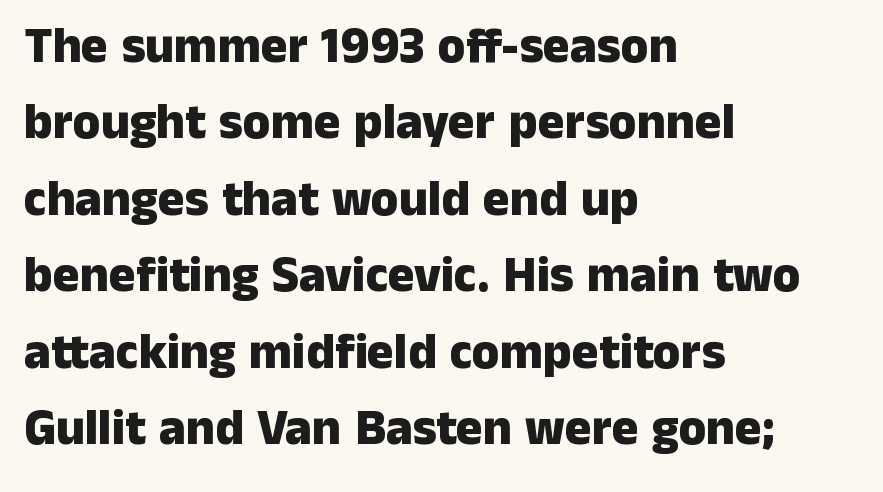
{"serif": "no", "italic": "no", "bold": "yes", "weight": "heavy", "width": "normal", "stroke_contrast": "low", "x_height": "medium", "monospaced": "no", "underline": "no", "align": "left", "line_spacing": "normal", "line_spacing_ratio": 1.53, "letter_spacing": "normal", "letter_spacing_em": 0.0, "glyph_px": 50}
